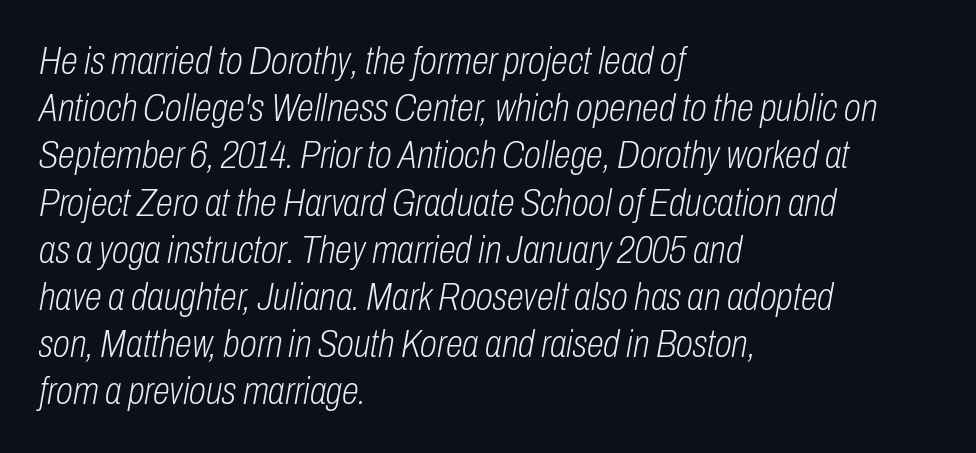
Spacing verdict: proportional, widths tailored to each character. The space directly below the letters is spotless. Each word holds together tightly as a unit, with standard inter-letter gaps. Heaviness? Minimal to ordinary, like unemphasized prose. The whole block is typeset with a tilt.
